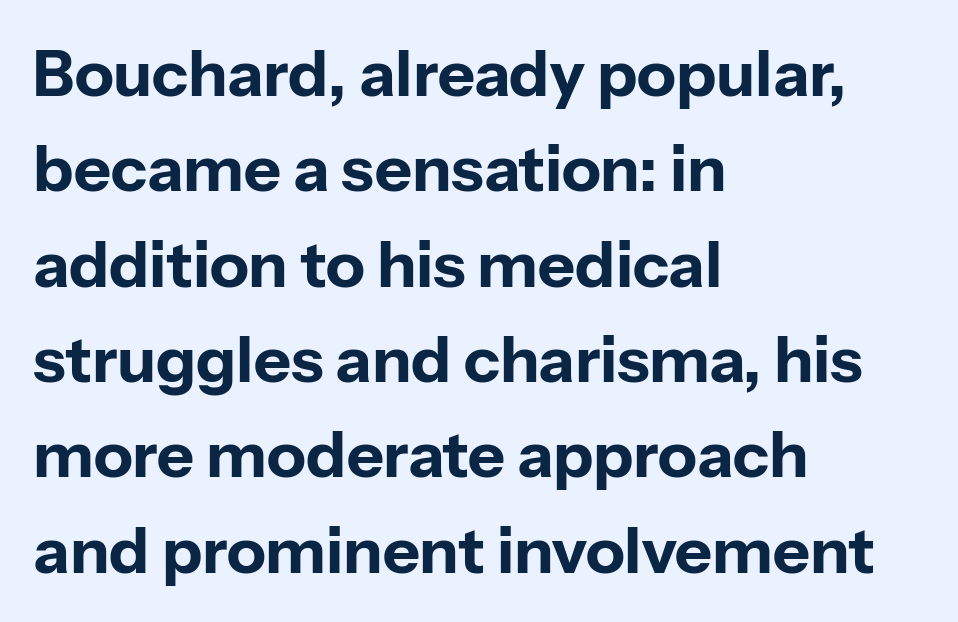
{"serif": "no", "italic": "no", "bold": "yes", "weight": "bold", "width": "normal", "stroke_contrast": "low", "x_height": "medium", "monospaced": "no", "underline": "no", "align": "left", "line_spacing": "normal", "line_spacing_ratio": 1.49, "letter_spacing": "normal", "letter_spacing_em": 0.0, "glyph_px": 64}
